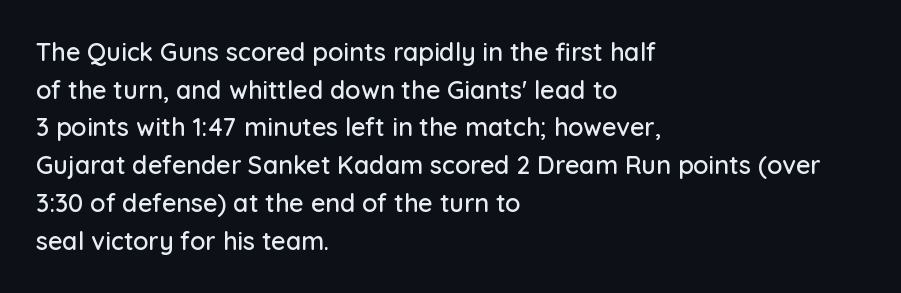
The image shows 25 px text type, upright; set left-aligned, normal line spacing (1.51x), normal letter spacing, not underlined.
